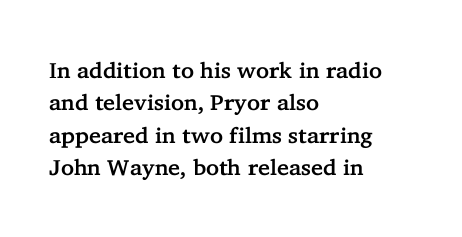
Bare-footed words on every line. The space between consecutive lines is moderate. Caption: standard tracking, unaltered. The lettering holds an erect, upright posture throughout. The text block is weighted toward the left margin, trailing off unevenly rightward.
